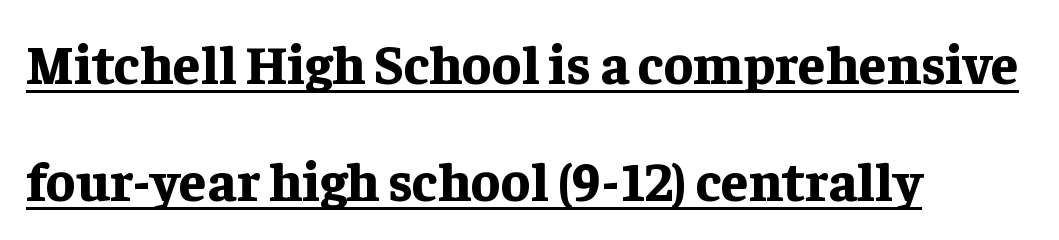
Q: Is the text bold? A: Yes.
Q: Is the text italic (slanted)? A: No, it is upright.
Q: Is the typeface a serif or a sans-serif typeface? A: Serif.
Q: Is the text underlined? A: Yes.
Q: How is the paragraph aligned? A: Left-aligned.
Q: Is the spacing between letters normal or unusually wide? A: Normal.
Q: Is the spacing between lines tight, normal or loose? A: Loose.
Q: Width (condensed, normal, or wide)? A: Normal.
Q: Stroke contrast? A: Low.
Q: x-height? A: Medium.
Q: Monospaced? A: No.
